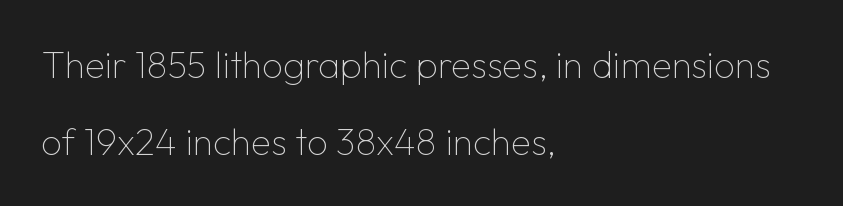
The image shows 37 px thin sans-serif type, upright; set left-aligned, loose line spacing (2.08x), normal letter spacing, not underlined; low stroke contrast and a medium x-height.
